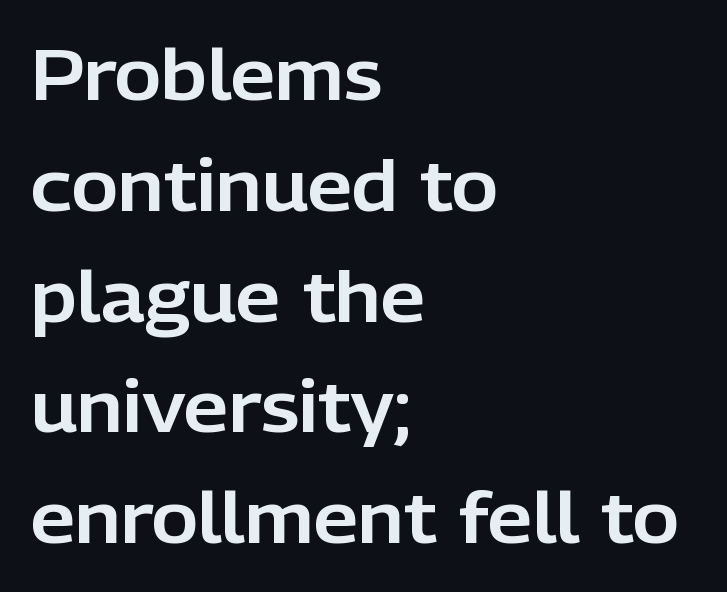
The image shows 71 px sans-serif type, upright; set left-aligned, normal line spacing (1.56x), normal letter spacing, not underlined; low stroke contrast and a medium x-height.
